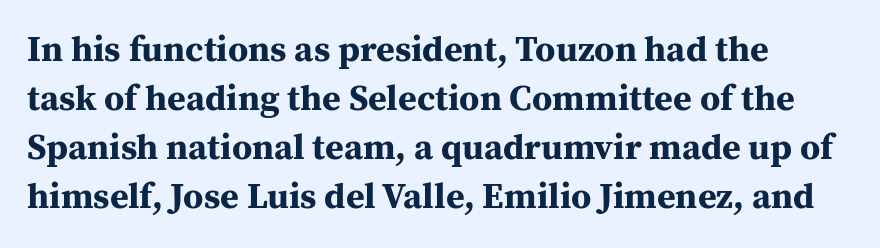
{"serif": "yes", "italic": "no", "bold": "yes", "weight": "bold", "width": "normal", "stroke_contrast": "medium", "x_height": "medium", "monospaced": "no", "underline": "no", "align": "left", "line_spacing": "normal", "line_spacing_ratio": 1.36, "letter_spacing": "normal", "letter_spacing_em": 0.0, "glyph_px": 36}
